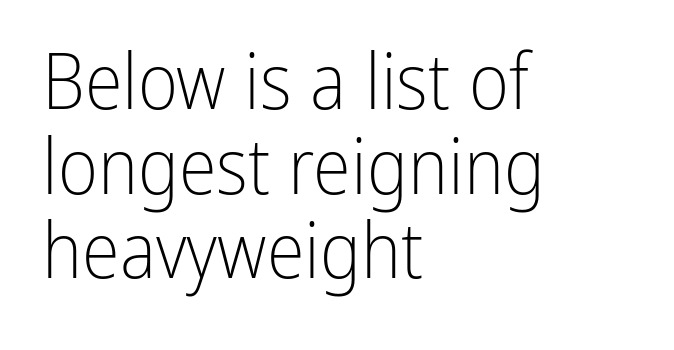
Are there feet on the stems? There aren't — it's a sans. Vertical stems look standard width or narrower in stroke. A typesetter would call this zero additional tracking. The paragraph shown leans on its left margin.
